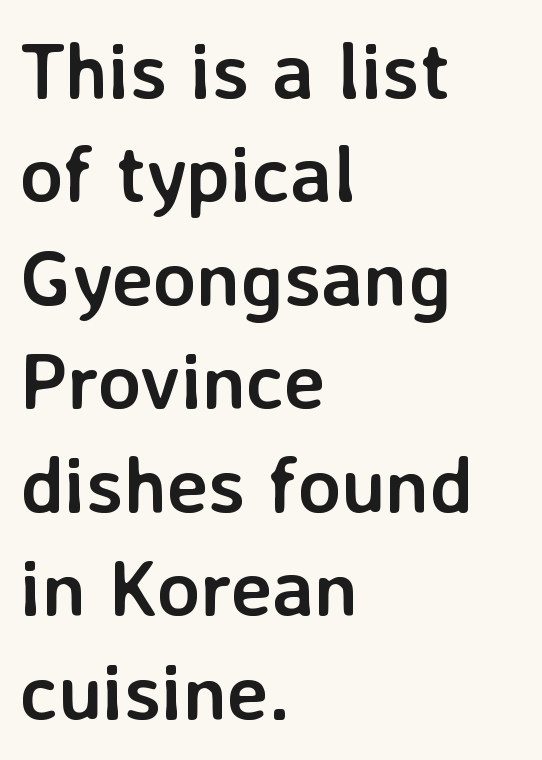
Q: Is the text bold? A: Yes.
Q: Is the text italic (slanted)? A: No, it is upright.
Q: Is the typeface a serif or a sans-serif typeface? A: Sans-serif.
Q: Is the text underlined? A: No.
Q: How is the paragraph aligned? A: Left-aligned.
Q: Is the spacing between letters normal or unusually wide? A: Normal.
Q: Is the spacing between lines tight, normal or loose? A: Normal.
Q: Width (condensed, normal, or wide)? A: Normal.
Q: Stroke contrast? A: Low.
Q: x-height? A: Medium.
Q: Monospaced? A: No.
